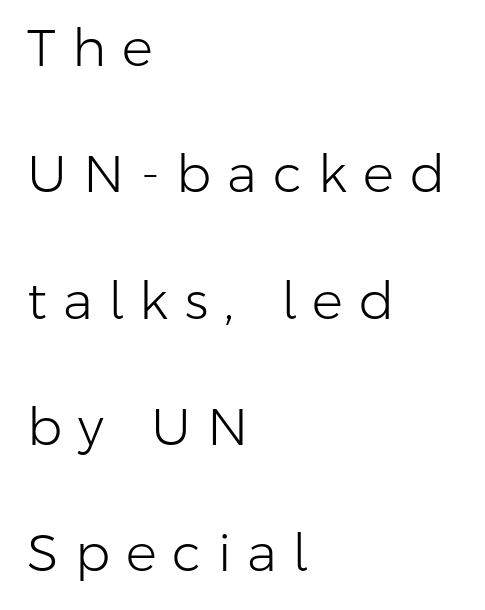
{"serif": "no", "italic": "no", "bold": "no", "weight": "light", "width": "normal", "stroke_contrast": "low", "x_height": "medium", "monospaced": "no", "underline": "no", "align": "left", "line_spacing": "loose", "line_spacing_ratio": 2.43, "letter_spacing": "wide", "letter_spacing_em": 0.31, "glyph_px": 52}
